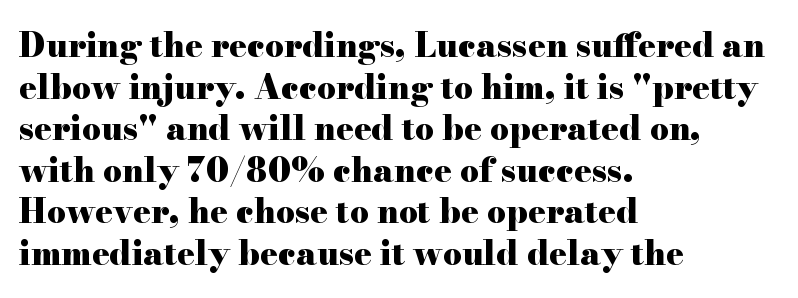
Check under the words: just untouched page. Every row of glyphs begins at an identical x-position on the left. Regarding serifs, this sample has them. Honestly, the row spacing looks completely unremarkable. Words appear dense and cohesive because spacing is normal.
